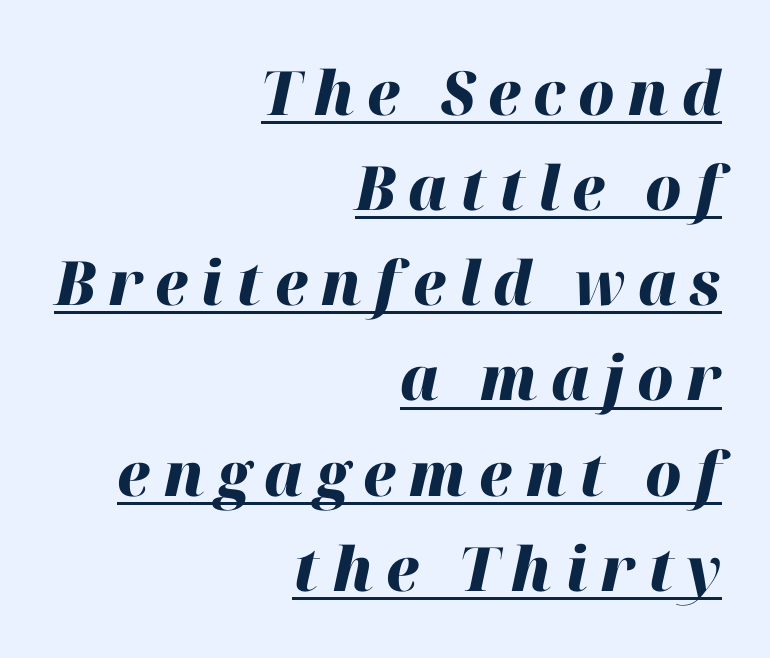
Underline: present. Weight check: bold — yes, fully. The font's italic variant was chosen for this text. The lines in this sample share a right terminus and differ only in where they begin. Proportional: the letters do not fall into vertical columns. The designer left line spacing at the default.
